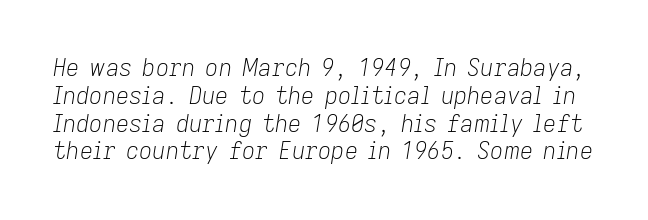
The image shows 23 px text type, italic (leaning right); set line spacing 1.21x, normal letter spacing, not underlined.
